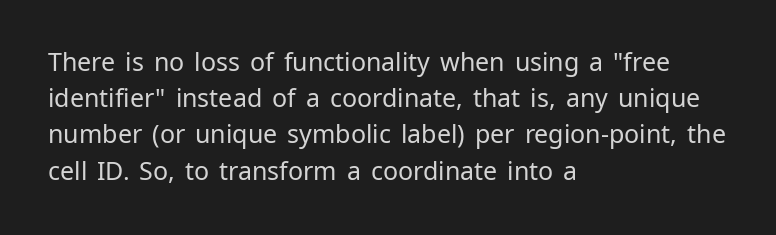
The image shows 25 px text type, upright; set left-aligned, normal line spacing (1.45x), normal letter spacing, not underlined.
